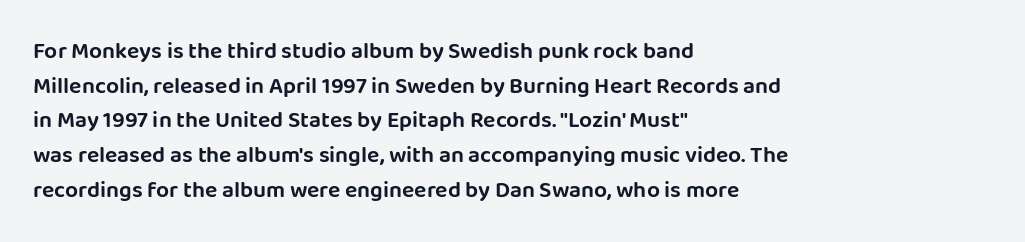
The image shows 23 px text type, upright; set left-aligned, normal line spacing (1.51x), normal letter spacing, not underlined.
